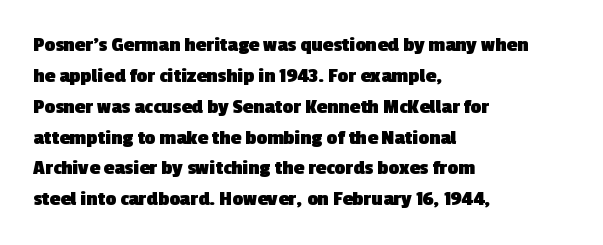
The image shows 21 px bold type; set left-aligned, normal line spacing (1.47x), normal letter spacing, not underlined.
